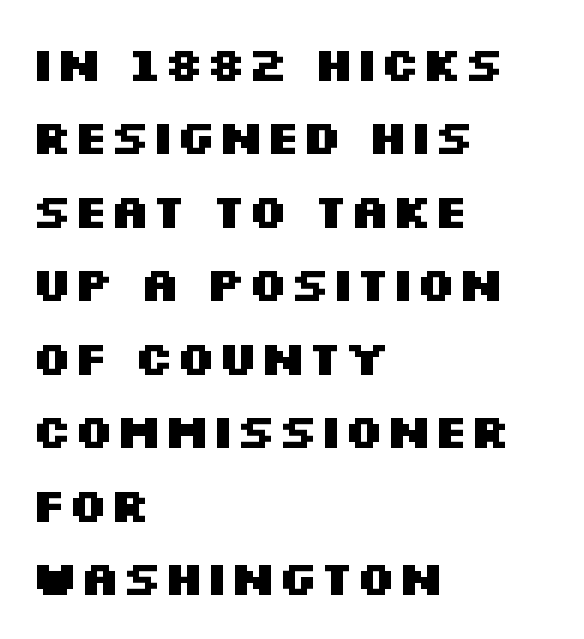
{"serif": "no", "italic": "no", "bold": "yes", "weight": "heavy", "width": "wide", "stroke_contrast": "medium", "x_height": "large", "monospaced": "no", "underline": "no", "align": "left", "line_spacing": "normal", "line_spacing_ratio": 1.53, "letter_spacing": "normal", "letter_spacing_em": 0.0, "glyph_px": 48}
